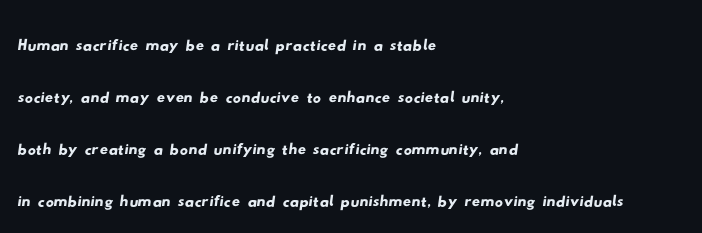
{"serif": "no", "width": "wide", "stroke_contrast": "low", "x_height": "small", "monospaced": "no", "underline": "no", "align": "left", "line_spacing": "normal", "line_spacing_ratio": 1.27, "letter_spacing": "normal", "letter_spacing_em": 0.0, "glyph_px": 41}
